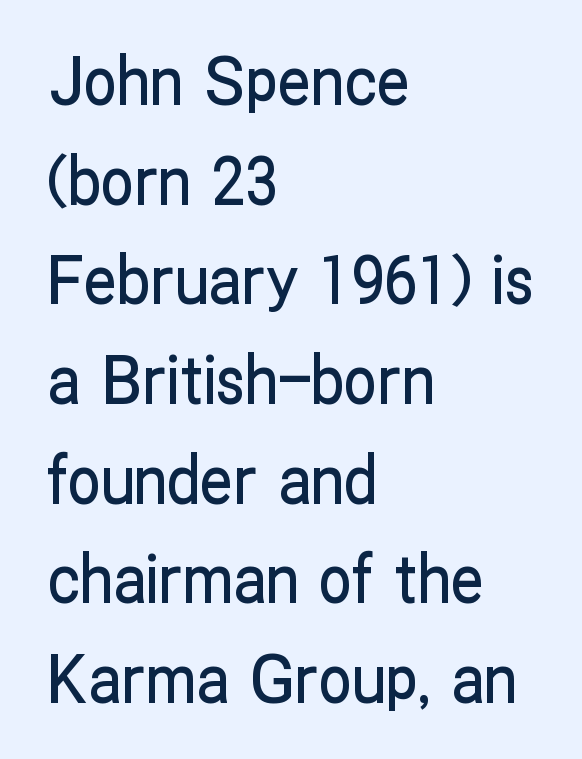
Q: Is the text italic (slanted)? A: No, it is upright.
Q: Is the typeface a serif or a sans-serif typeface? A: Sans-serif.
Q: Is the text underlined? A: No.
Q: How is the paragraph aligned? A: Left-aligned.
Q: Is the spacing between letters normal or unusually wide? A: Normal.
Q: Is the spacing between lines tight, normal or loose? A: Normal.
Q: Width (condensed, normal, or wide)? A: Condensed.
Q: Stroke contrast? A: Low.
Q: x-height? A: Medium.
Q: Monospaced? A: No.
